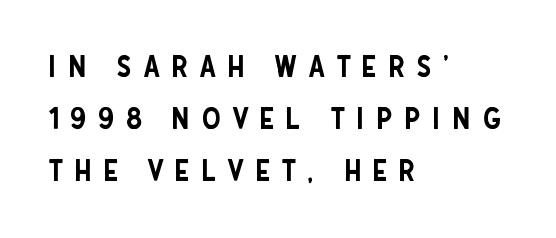
{"serif": "no", "italic": "no", "width": "condensed", "stroke_contrast": "low", "x_height": "large", "monospaced": "no", "underline": "no", "align": "left", "line_spacing_ratio": 1.74, "letter_spacing": "wide", "letter_spacing_em": 0.37, "glyph_px": 30}
